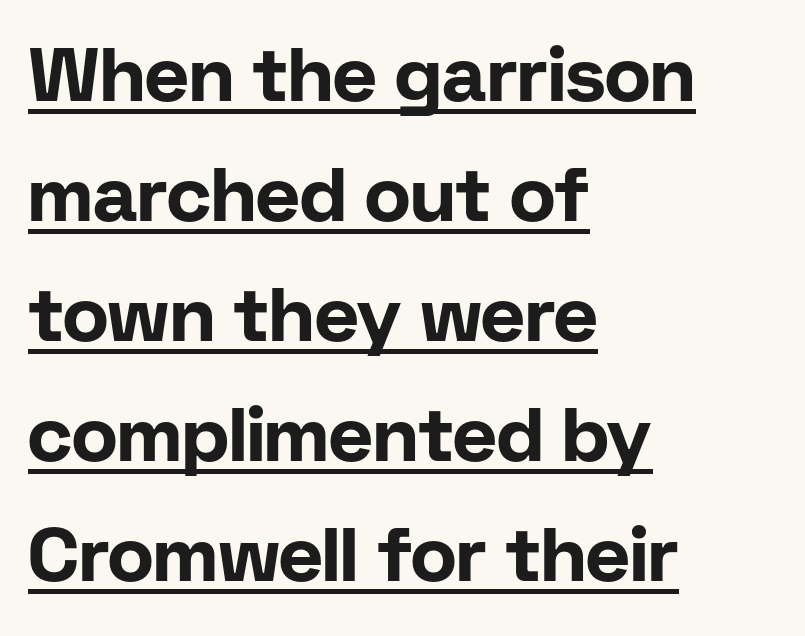
The image shows 76 px bold sans-serif type, upright; set left-aligned, normal line spacing (1.58x), normal letter spacing, underlined; low stroke contrast and a medium x-height.
